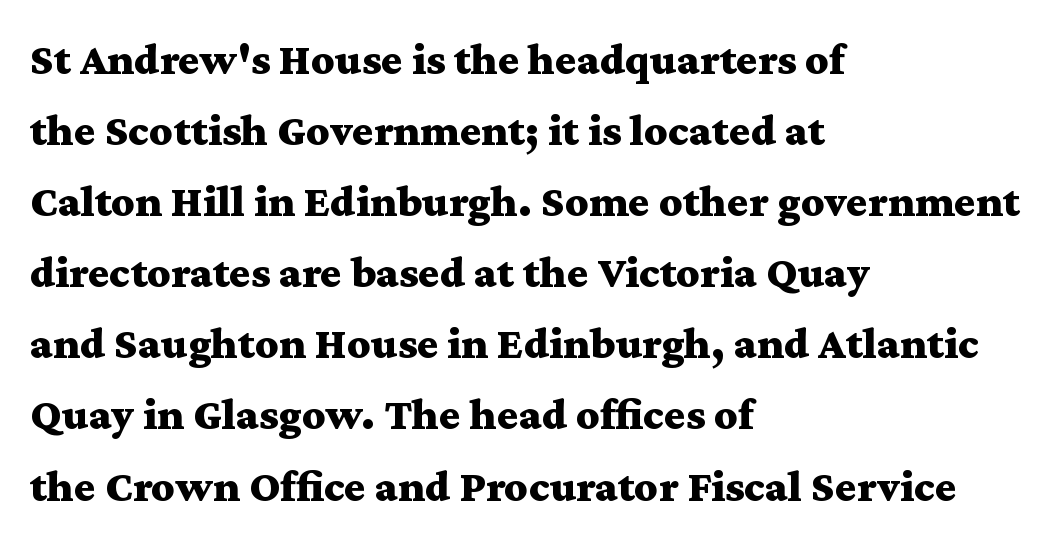
Q: Is the text bold? A: Yes.
Q: Is the text italic (slanted)? A: No, it is upright.
Q: Is the typeface a serif or a sans-serif typeface? A: Serif.
Q: Is the text underlined? A: No.
Q: How is the paragraph aligned? A: Left-aligned.
Q: Is the spacing between letters normal or unusually wide? A: Normal.
Q: Is the spacing between lines tight, normal or loose? A: Normal.
Q: Width (condensed, normal, or wide)? A: Wide.
Q: Stroke contrast? A: Medium.
Q: x-height? A: Medium.
Q: Monospaced? A: No.
